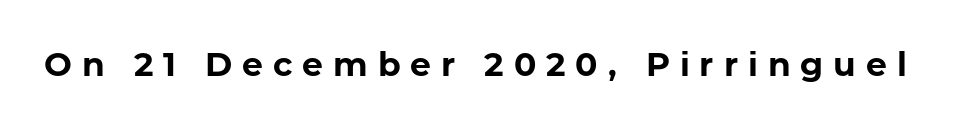
{"serif": "no", "italic": "no", "bold": "yes", "weight": "bold", "width": "normal", "stroke_contrast": "low", "x_height": "medium", "monospaced": "no", "underline": "no", "letter_spacing": "wide", "letter_spacing_em": 0.3, "glyph_px": 33}
